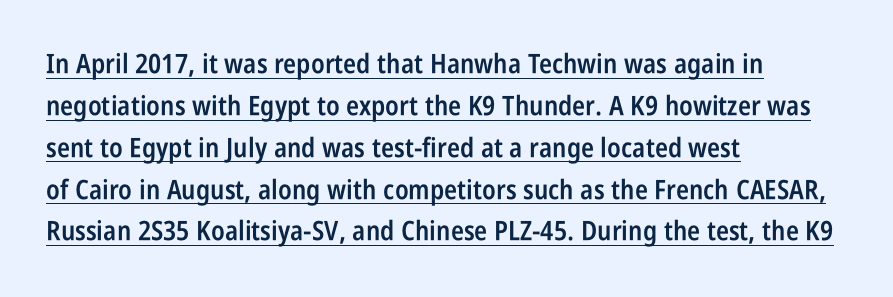
The image shows 27 px text type, upright; set left-aligned, normal line spacing (1.55x), normal letter spacing, underlined.
